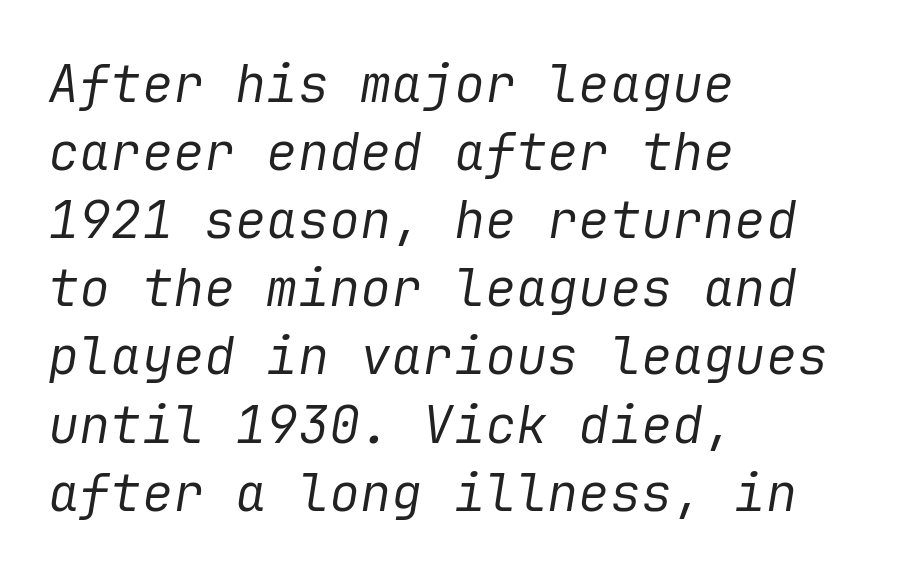
{"italic": "yes", "lean": "right", "slant_degrees": 9, "bold": "no", "weight": "regular", "width": "normal", "stroke_contrast": "low", "x_height": "medium", "underline": "no", "align": "left", "line_spacing": "normal", "line_spacing_ratio": 1.31, "letter_spacing": "normal", "letter_spacing_em": 0.0, "glyph_px": 52}
